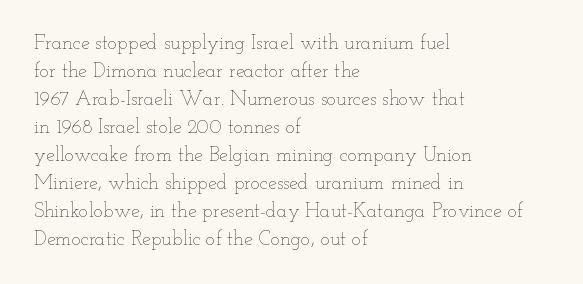
A roman cut, with each character standing at attention. Compared with a centered layout, this one pins lines to the left instead. Evenly set lines give the paragraph a standard silhouette. Heft: none added — not bold. The baseline area is clear.
